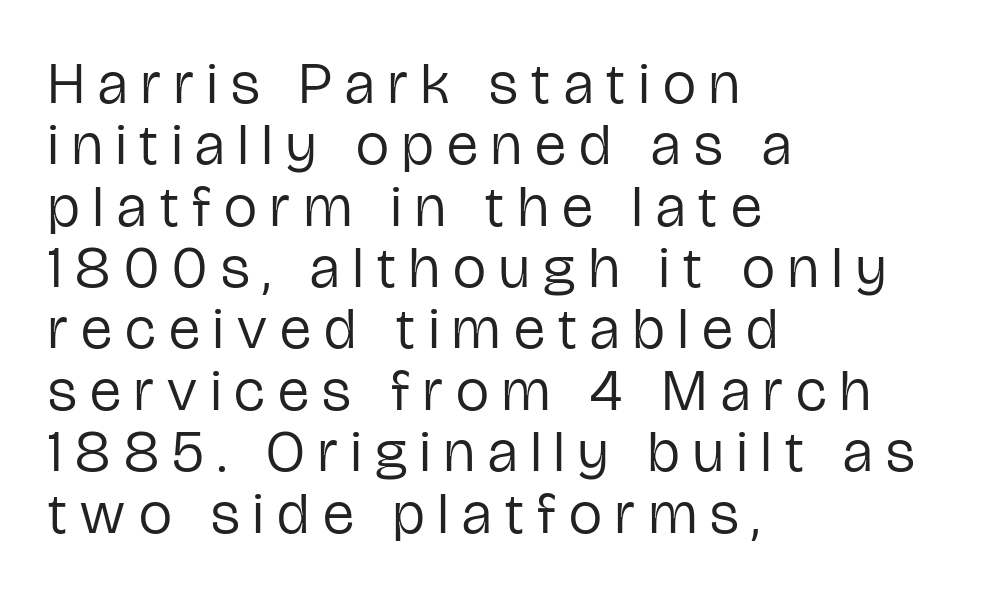
{"serif": "no", "italic": "no", "bold": "no", "weight": "regular", "width": "condensed", "stroke_contrast": "low", "x_height": "medium", "monospaced": "no", "underline": "no", "align": "left", "line_spacing": "tight", "line_spacing_ratio": 1.04, "letter_spacing": "wide", "letter_spacing_em": 0.23, "glyph_px": 59}
